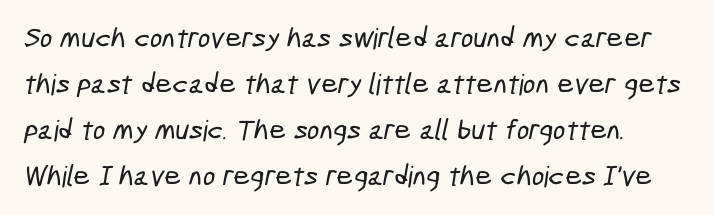
Q: Is the typeface a serif or a sans-serif typeface? A: Sans-serif.
Q: Is the text underlined? A: No.
Q: How is the paragraph aligned? A: Left-aligned.
Q: Is the spacing between letters normal or unusually wide? A: Normal.
Q: Is the spacing between lines tight, normal or loose? A: Normal.
Q: Width (condensed, normal, or wide)? A: Condensed.
Q: Stroke contrast? A: Low.
Q: x-height? A: Medium.
Q: Monospaced? A: No.
